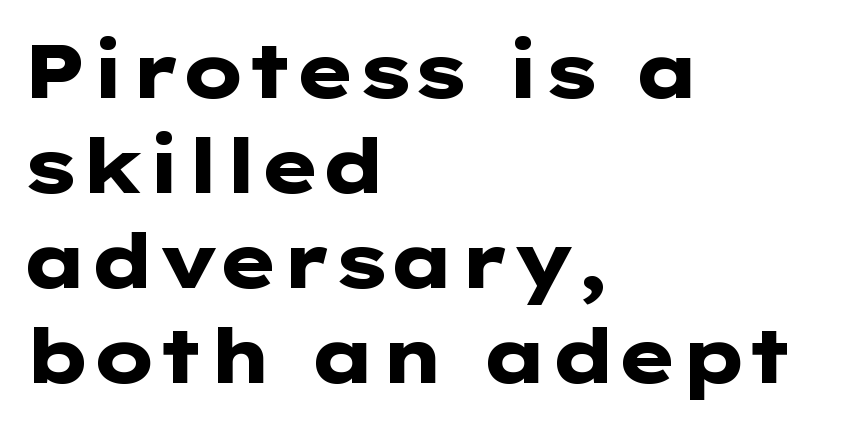
The image shows 76 px heavy, wide sans-serif type, upright; set left-aligned, normal line spacing (1.25x), normal letter spacing, not underlined; low stroke contrast and a medium x-height.
